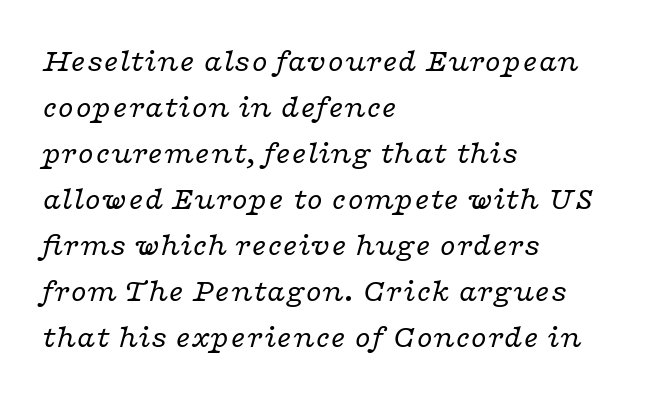
The image shows 32 px regular-weight, wide serif type, italic (leaning right); set left-aligned, normal line spacing (1.44x), normal letter spacing, not underlined; low stroke contrast and a medium x-height.
